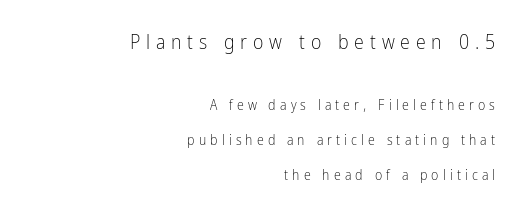
{"italic": "no", "bold": "no", "underline": "no", "align": "right", "line_spacing": "loose", "line_spacing_ratio": 2.5, "letter_spacing": "wide", "letter_spacing_em": 0.29, "larger_block": "first", "size_ratio": 1.43, "glyph_px": 20}
